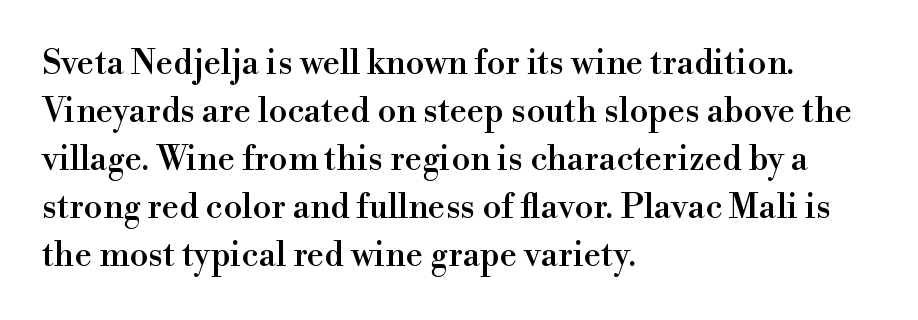
{"serif": "yes", "italic": "no", "width": "normal", "x_height": "small", "monospaced": "no", "underline": "no", "align": "left", "line_spacing": "normal", "line_spacing_ratio": 1.41, "letter_spacing": "normal", "letter_spacing_em": 0.0, "glyph_px": 34}
